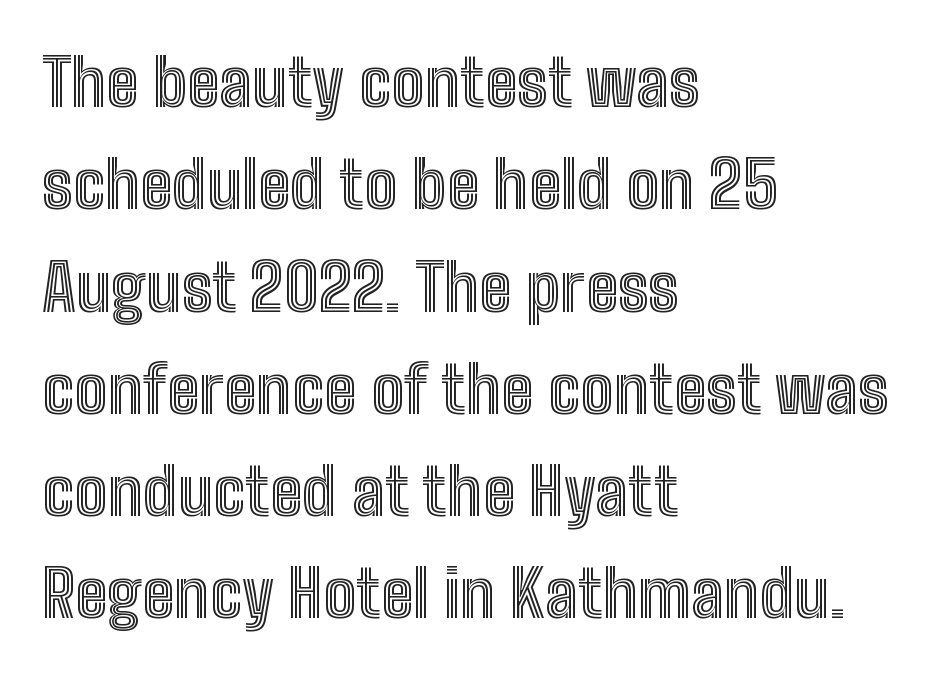
{"italic": "no", "width": "condensed", "x_height": "medium", "monospaced": "no", "underline": "no", "align": "left", "line_spacing": "normal", "line_spacing_ratio": 1.55, "letter_spacing": "normal", "letter_spacing_em": 0.0, "glyph_px": 66}
